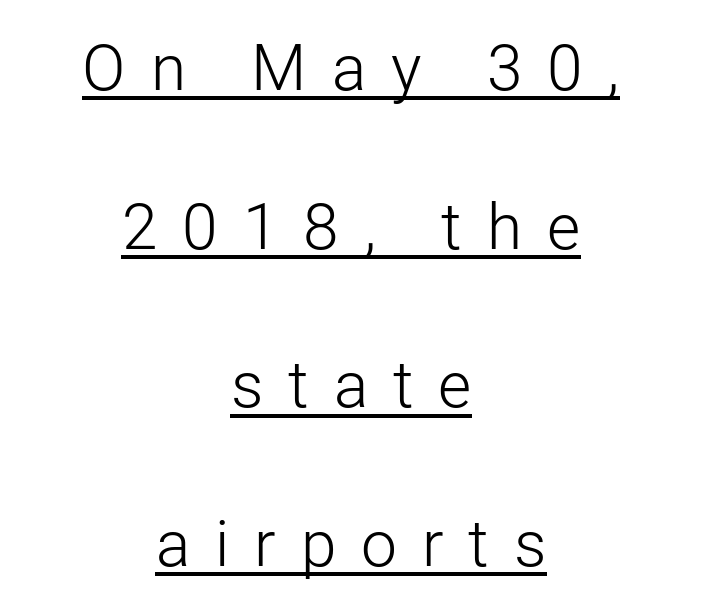
Q: Is the text bold? A: No.
Q: Is the text italic (slanted)? A: No, it is upright.
Q: Is the typeface a serif or a sans-serif typeface? A: Sans-serif.
Q: Is the text underlined? A: Yes.
Q: How is the paragraph aligned? A: Centered.
Q: Is the spacing between letters normal or unusually wide? A: Unusually wide.
Q: Is the spacing between lines tight, normal or loose? A: Loose.
Q: Width (condensed, normal, or wide)? A: Normal.
Q: Stroke contrast? A: Low.
Q: x-height? A: Medium.
Q: Monospaced? A: No.
